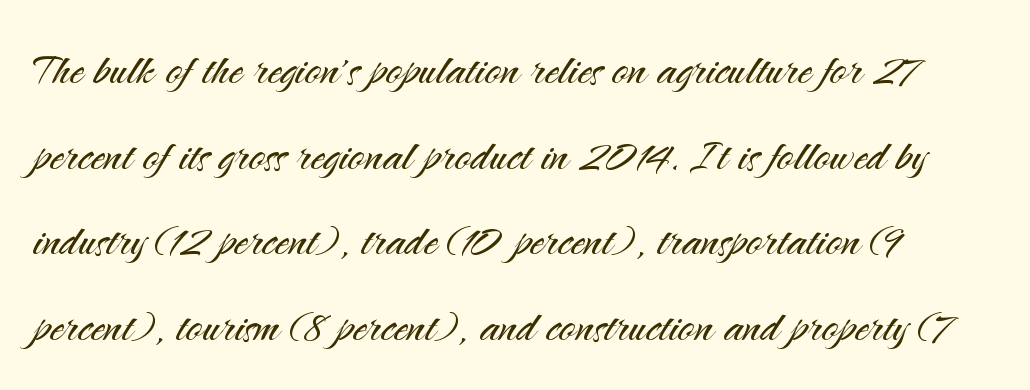
Weight class: somewhere from thin through regular. Only glyphs here, with clear space below each row. You could call the tracking neutral — neither tight nor loose. Typographically, this falls in the sans-serif category. The letters advance in unequal steps, a hallmark of proportional type.
